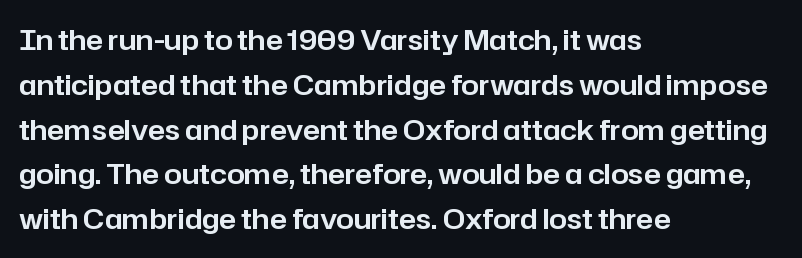
Q: Is the text italic (slanted)? A: No, it is upright.
Q: Is the typeface a serif or a sans-serif typeface? A: Sans-serif.
Q: Is the text underlined? A: No.
Q: How is the paragraph aligned? A: Left-aligned.
Q: Is the spacing between letters normal or unusually wide? A: Normal.
Q: Is the spacing between lines tight, normal or loose? A: Normal.
Q: Width (condensed, normal, or wide)? A: Normal.
Q: Stroke contrast? A: Low.
Q: x-height? A: Medium.
Q: Monospaced? A: No.
